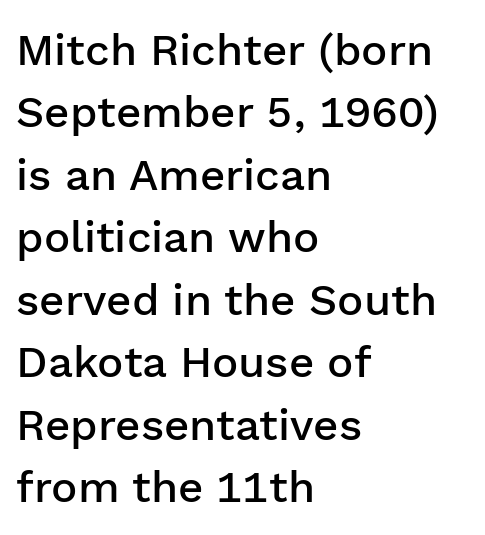
Which margin do the lines hug? The left one — the right edge is uneven. Descender tails drop into unmarked territory. Note the varied advance widths — an 'i' is clearly narrower than an 'm'. Letter spacing: default. Tall strokes in this sample are plumb rather than angled. Slightly chunky letters — semibold, I'd say, not full bold.
